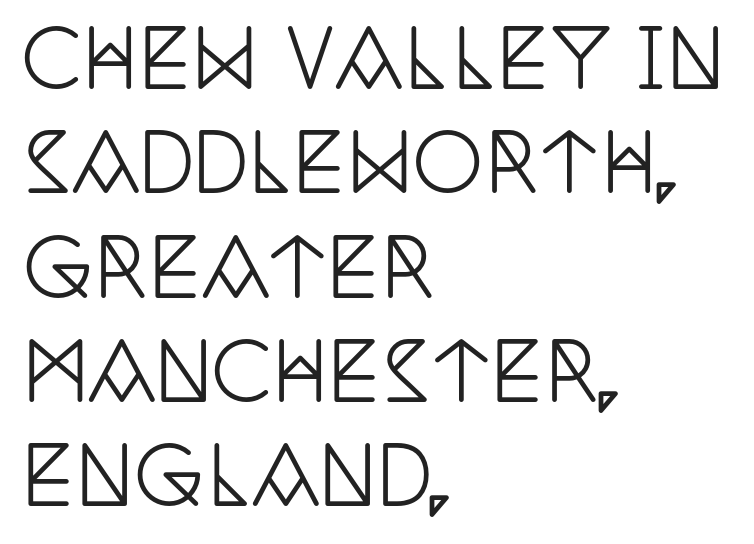
Q: Is the text italic (slanted)? A: No, it is upright.
Q: Is the typeface a serif or a sans-serif typeface? A: Serif.
Q: Is the text underlined? A: No.
Q: How is the paragraph aligned? A: Left-aligned.
Q: Is the spacing between letters normal or unusually wide? A: Normal.
Q: Is the spacing between lines tight, normal or loose? A: Normal.
Q: Width (condensed, normal, or wide)? A: Condensed.
Q: Stroke contrast? A: Low.
Q: x-height? A: Large.
Q: Monospaced? A: No.
